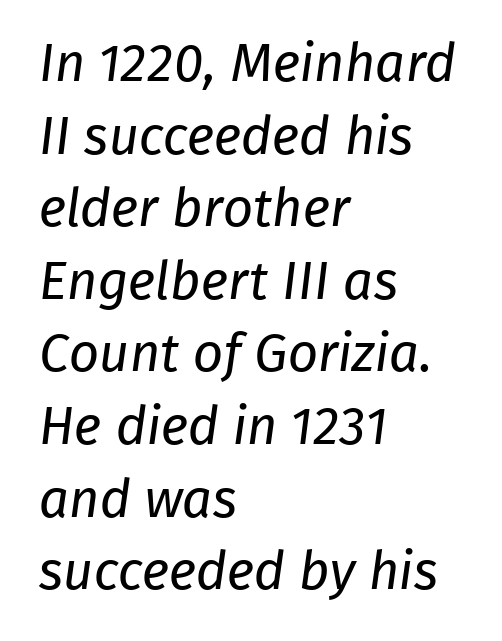
{"serif": "no", "bold": "no", "weight": "regular", "width": "normal", "stroke_contrast": "low", "x_height": "medium", "monospaced": "no", "underline": "no", "align": "left", "line_spacing": "normal", "line_spacing_ratio": 1.37, "letter_spacing": "normal", "letter_spacing_em": 0.0, "glyph_px": 53}
